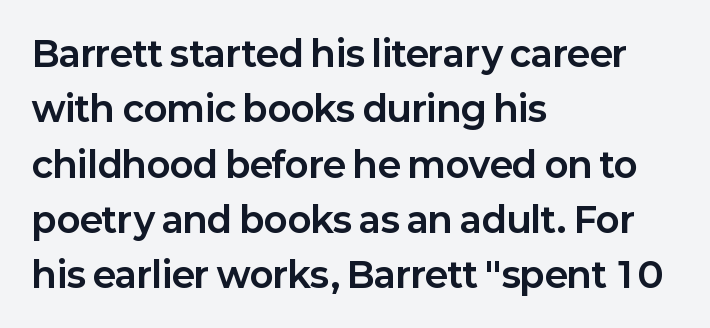
The image shows 35 px bold sans-serif type, upright; set left-aligned, normal line spacing (1.58x), normal letter spacing, not underlined; low stroke contrast and a medium x-height.
